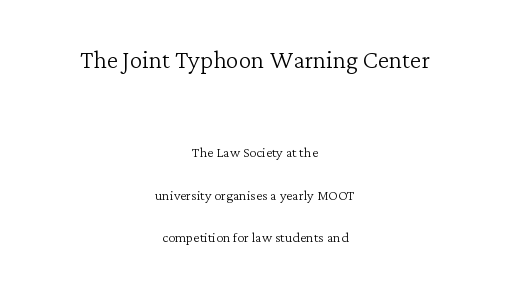
{"serif": "yes", "italic": "no", "bold": "no", "weight": "light", "width": "normal", "stroke_contrast": "low", "x_height": "medium", "monospaced": "no", "underline": "no", "align": "center", "line_spacing": "loose", "line_spacing_ratio": 2.38, "letter_spacing": "normal", "letter_spacing_em": 0.0, "larger_block": "first", "size_ratio": 1.78, "glyph_px": 32}
